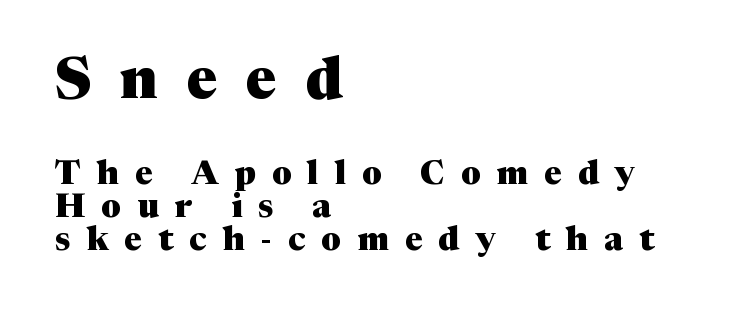
{"serif": "yes", "italic": "no", "bold": "yes", "weight": "heavy", "width": "normal", "stroke_contrast": "medium", "x_height": "medium", "monospaced": "no", "underline": "no", "align": "left", "line_spacing": "tight", "line_spacing_ratio": 1.0, "letter_spacing": "wide", "letter_spacing_em": 0.49, "larger_block": "first", "size_ratio": 1.76, "glyph_px": 58}
